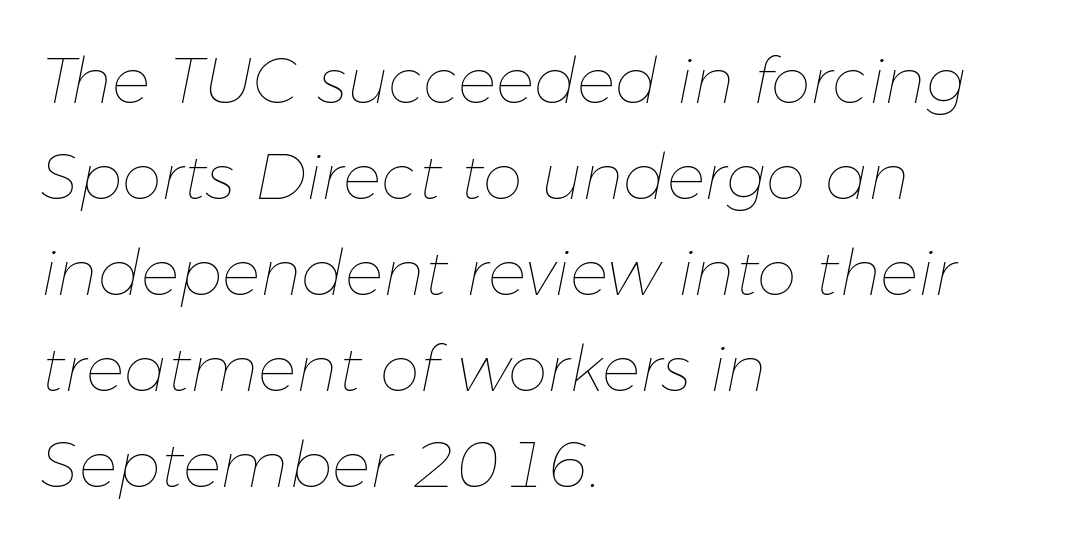
Q: Is the text bold? A: No.
Q: Is the text italic (slanted)? A: Yes, it leans right by about 11 degrees.
Q: Is the text underlined? A: No.
Q: How is the paragraph aligned? A: Left-aligned.
Q: Is the spacing between letters normal or unusually wide? A: Normal.
Q: Is the spacing between lines tight, normal or loose? A: Normal.
Q: Width (condensed, normal, or wide)? A: Normal.
Q: Stroke contrast? A: Low.
Q: x-height? A: Medium.
Q: Monospaced? A: No.
